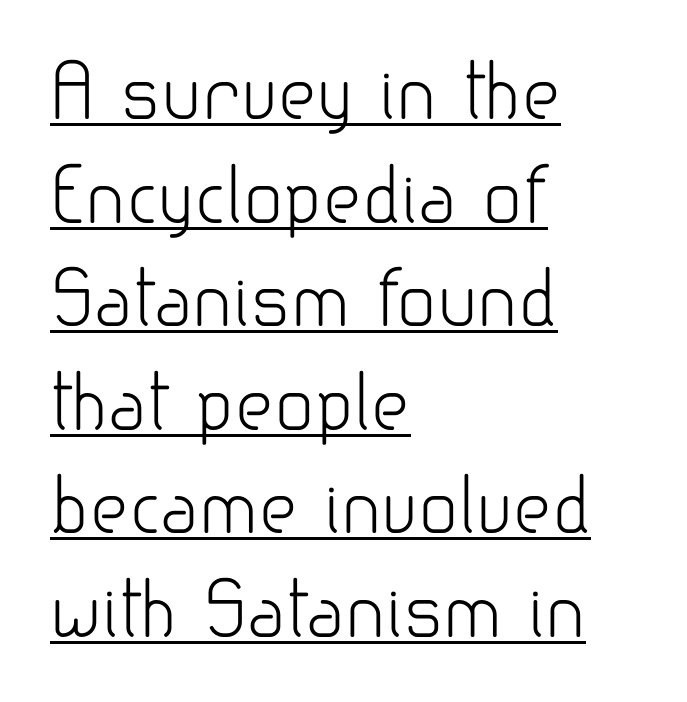
Q: Is the text bold? A: No.
Q: Is the text italic (slanted)? A: No, it is upright.
Q: Is the typeface a serif or a sans-serif typeface? A: Sans-serif.
Q: Is the text underlined? A: Yes.
Q: How is the paragraph aligned? A: Left-aligned.
Q: Is the spacing between letters normal or unusually wide? A: Normal.
Q: Is the spacing between lines tight, normal or loose? A: Normal.
Q: Width (condensed, normal, or wide)? A: Normal.
Q: Stroke contrast? A: Low.
Q: x-height? A: Small.
Q: Monospaced? A: No.
